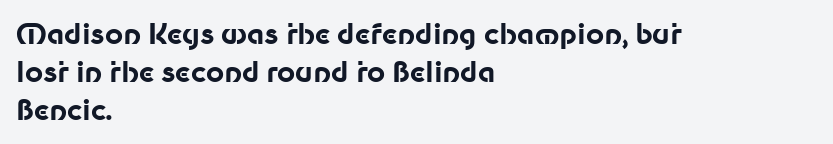
The image shows 28 px bold sans-serif type, upright; set left-aligned, normal line spacing (1.35x), normal letter spacing, not underlined; low stroke contrast and a medium x-height.
